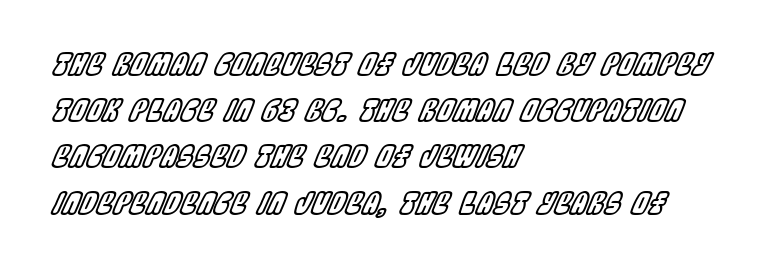
The image shows 30 px condensed type, italic (leaning right); set left-aligned, normal line spacing (1.54x), normal letter spacing, not underlined; a large x-height.
